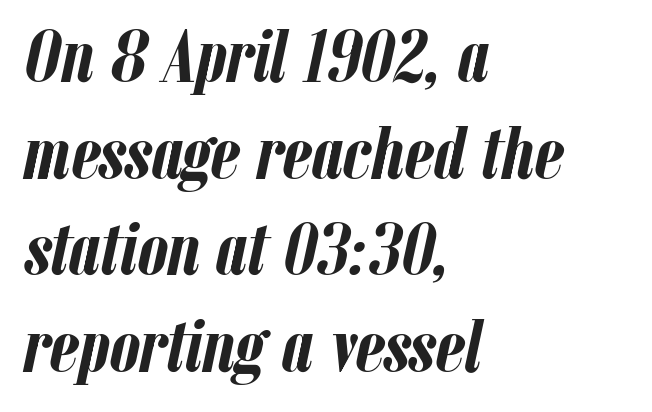
Layout note: lines flush left. Interline gaps are of average width in this sample. A dark, heavy texture on the line: the type is bold. Nobody drew a line under any word here.
